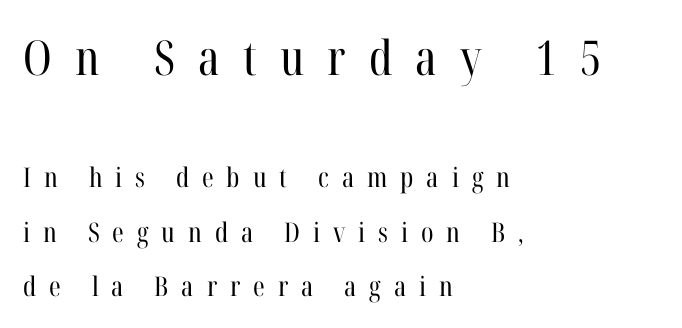
{"serif": "yes", "italic": "no", "bold": "no", "weight": "regular", "width": "condensed", "stroke_contrast": "high", "x_height": "medium", "monospaced": "no", "underline": "no", "align": "left", "line_spacing": "loose", "line_spacing_ratio": 2.02, "letter_spacing": "wide", "letter_spacing_em": 0.48, "larger_block": "first", "size_ratio": 1.78, "glyph_px": 48}
